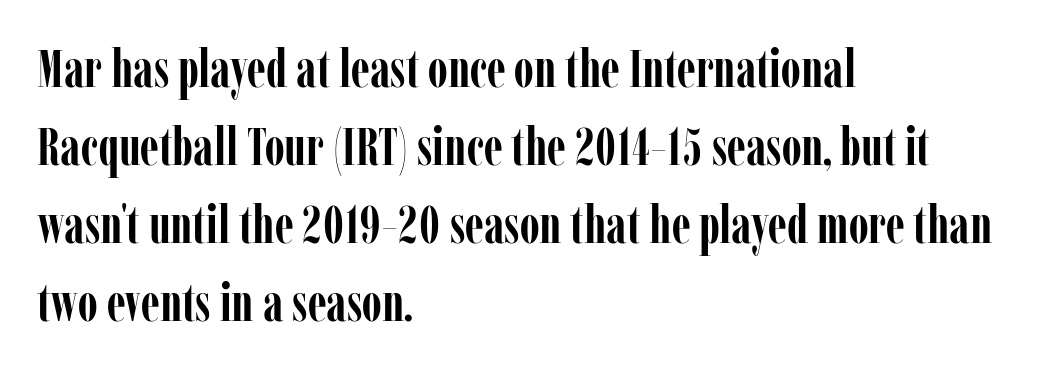
Q: Is the text bold? A: Yes.
Q: Is the text italic (slanted)? A: No, it is upright.
Q: Is the typeface a serif or a sans-serif typeface? A: Serif.
Q: Is the text underlined? A: No.
Q: How is the paragraph aligned? A: Left-aligned.
Q: Is the spacing between letters normal or unusually wide? A: Normal.
Q: Is the spacing between lines tight, normal or loose? A: Normal.
Q: Width (condensed, normal, or wide)? A: Condensed.
Q: Stroke contrast? A: Low.
Q: x-height? A: Medium.
Q: Monospaced? A: No.
